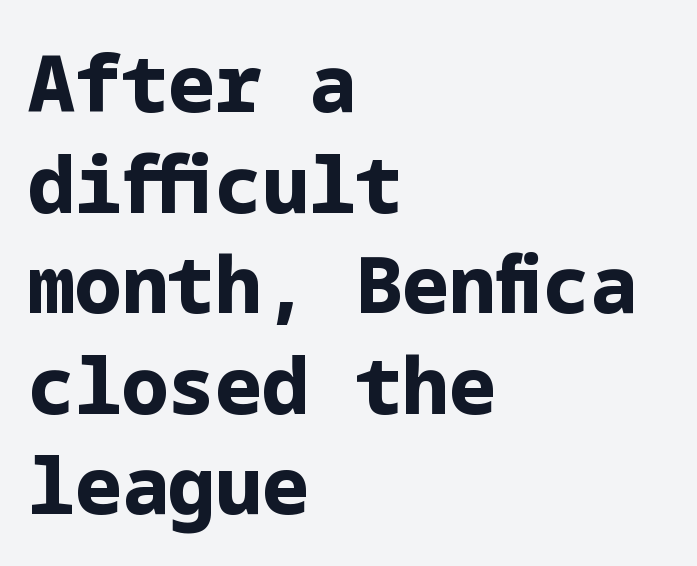
{"serif": "no", "italic": "no", "bold": "yes", "weight": "bold", "width": "normal", "stroke_contrast": "low", "x_height": "medium", "underline": "no", "align": "left", "line_spacing": "normal", "line_spacing_ratio": 1.29, "letter_spacing": "normal", "letter_spacing_em": 0.0, "glyph_px": 78}
